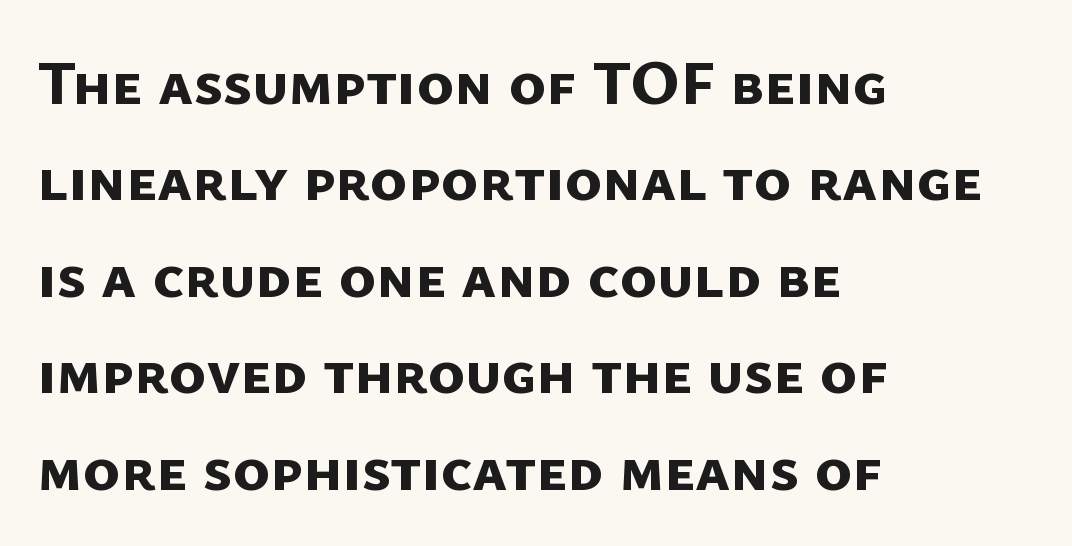
The leading is moderate, giving the passage an even texture. Is this a sans? Yes — the strokes have no serifs. Here the designer chose a conventional face with non-uniform glyph widths. Glyph-to-glyph distance matches everyday printed text. Plenty of ink on the page — the face is bold. Every row of glyphs begins at an identical x-position on the left.
